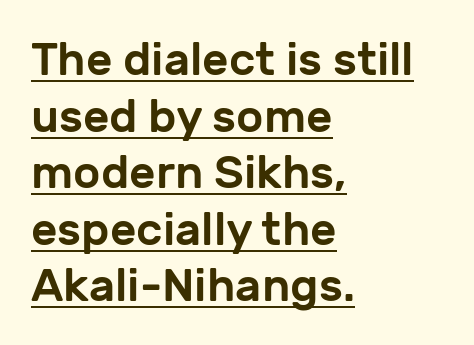
Does the type have serifs? No, each stem ends abruptly. Character widths vary here, with narrow letters taking less room than wide ones. Designer's note — italics off, roman on. Tracking value appears to be zero — textbook default spacing. The string is rendered with underlining switched on. Horizontal alignment here is leftward, the default for most running prose.
